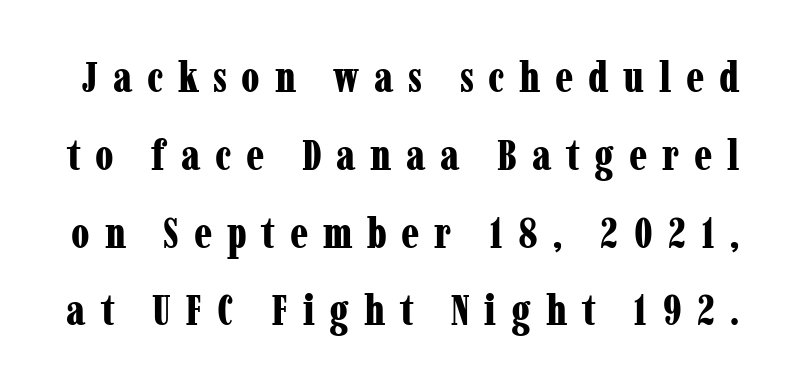
{"serif": "yes", "italic": "no", "bold": "yes", "weight": "bold", "width": "condensed", "stroke_contrast": "low", "x_height": "medium", "monospaced": "no", "underline": "no", "line_spacing_ratio": 1.81, "letter_spacing": "wide", "letter_spacing_em": 0.34, "glyph_px": 43}
